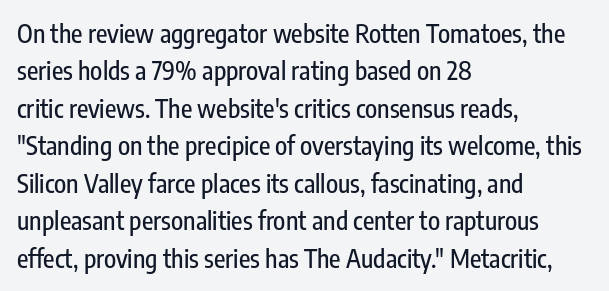
The rendering anchors every line to the left-hand side. The vertical gap from one line to the next is medium. The letterforms sit shoulder to shoulder at normal distance. Lines of text with bare space underneath. This is roman type, the default non-slanted kind.
